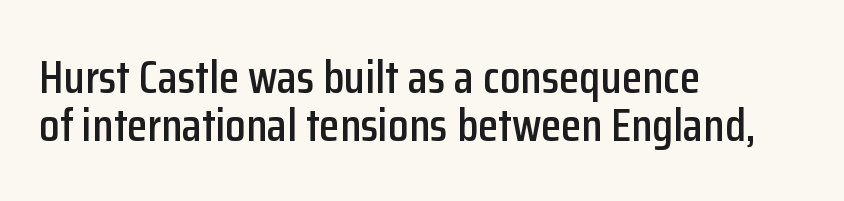
{"serif": "no", "italic": "no", "width": "condensed", "stroke_contrast": "low", "x_height": "medium", "monospaced": "no", "underline": "no", "align": "left", "line_spacing": "tight", "line_spacing_ratio": 1.02, "letter_spacing": "normal", "letter_spacing_em": 0.0, "glyph_px": 47}
